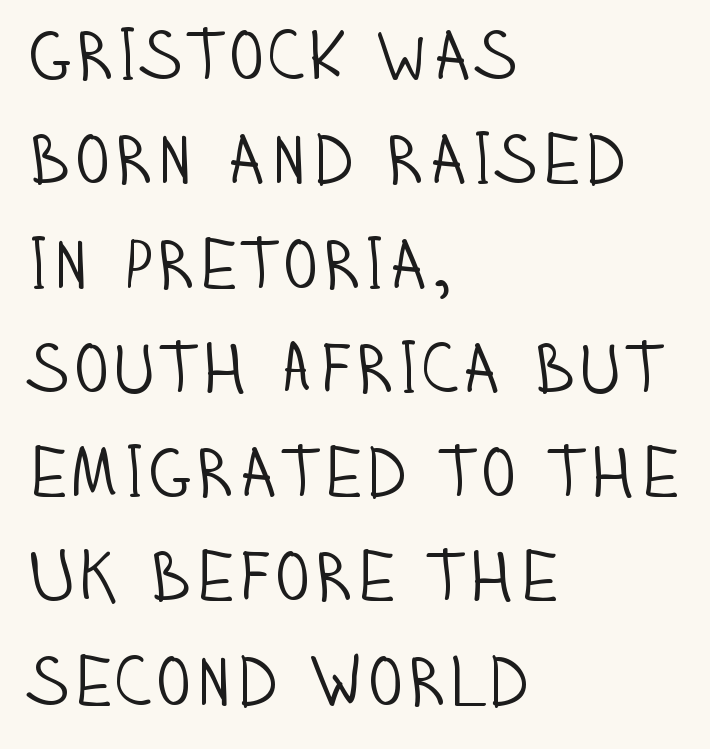
Varying glyph widths throughout — classic text-font behaviour. The designer left line spacing at the default. Quick note: underline off. Does the lettering tilt? It doesn't — this is upright. These lines are composed in type without serifs.
